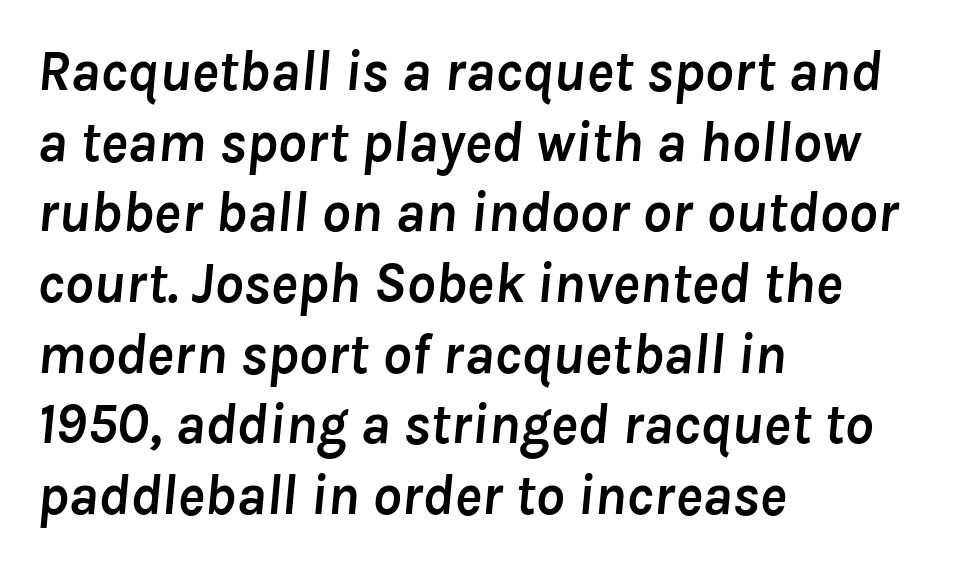
{"italic": "yes", "lean": "right", "slant_degrees": 8, "bold": "yes", "weight": "semibold", "width": "normal", "stroke_contrast": "low", "x_height": "medium", "monospaced": "no", "underline": "no", "align": "left", "line_spacing_ratio": 1.24, "letter_spacing": "normal", "letter_spacing_em": 0.0, "glyph_px": 57}
